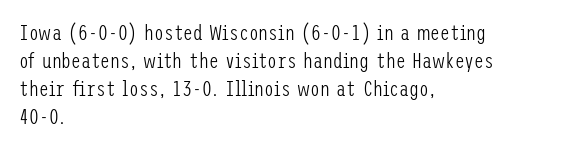
{"italic": "no", "bold": "no", "underline": "no", "align": "left", "line_spacing": "normal", "line_spacing_ratio": 1.27, "letter_spacing": "normal", "letter_spacing_em": 0.0, "glyph_px": 22}
